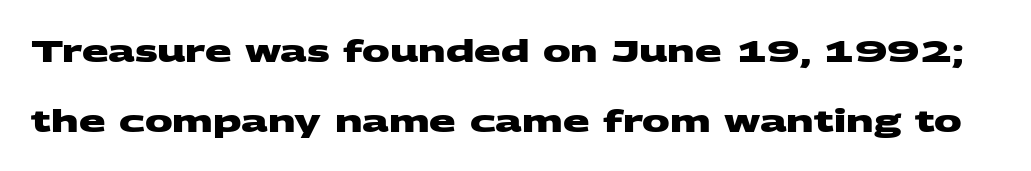
The image shows 31 px heavy, wide sans-serif type; set loose line spacing (2.26x), normal letter spacing, not underlined; medium stroke contrast and a large x-height.
